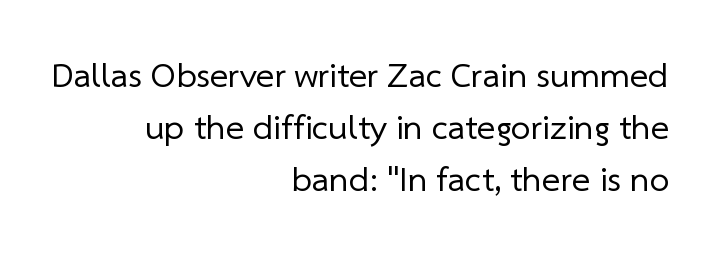
{"serif": "no", "bold": "no", "weight": "regular", "width": "normal", "stroke_contrast": "low", "x_height": "medium", "monospaced": "no", "underline": "no", "align": "right", "line_spacing": "normal", "line_spacing_ratio": 1.49, "letter_spacing": "normal", "letter_spacing_em": 0.0, "glyph_px": 35}
